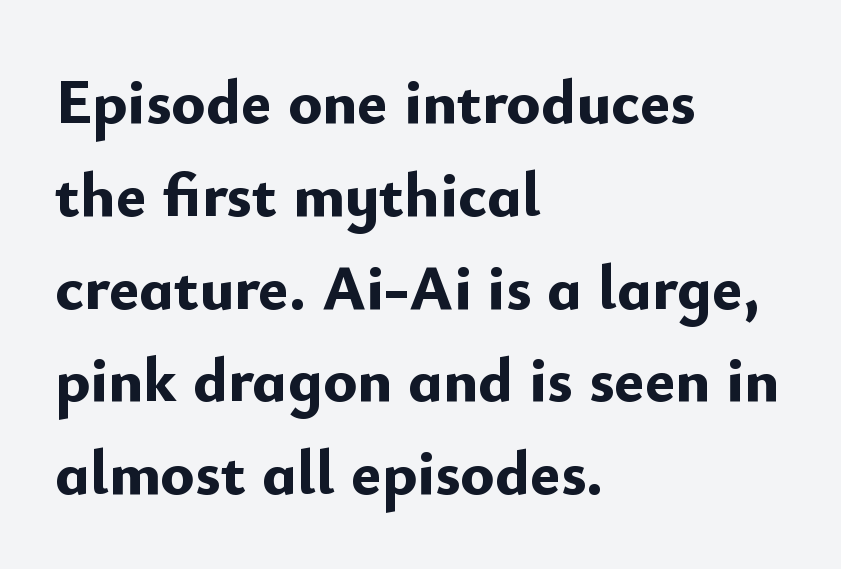
This sample has the flowing, uneven cadence of proportional lettering. Is the type bold? Yes — the strokes are clearly thick and heavy. The lines are quadded left. The text was rendered using a sans face with plain stroke endings.
